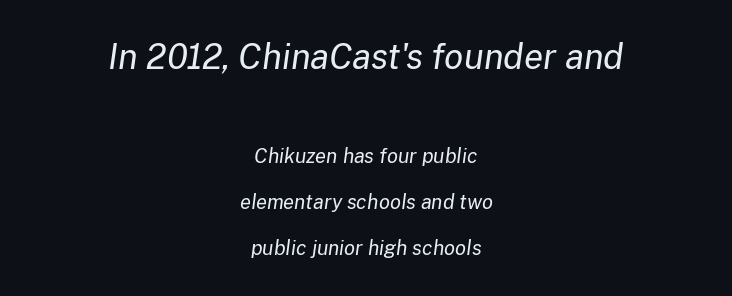
Q: Is the text bold? A: No.
Q: Is the text italic (slanted)? A: Yes, it leans right by about 8 degrees.
Q: Is the text underlined? A: No.
Q: How is the paragraph aligned? A: Centered.
Q: Is the spacing between letters normal or unusually wide? A: Normal.
Q: Is the spacing between lines tight, normal or loose? A: Loose.
Q: Which block of text is set in a larger size, the first (top) or the second (bottom)? A: The first (top) one.
Q: Width (condensed, normal, or wide)? A: Normal.
Q: Stroke contrast? A: Low.
Q: x-height? A: Medium.
Q: Monospaced? A: No.
